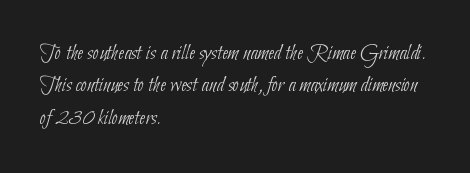
Stems and bowls with no extra thickness — not bold. The block of text has a typical density, with ordinary space between rows. Rule under the text: the space is simply empty. The tracking reads as untouched default to a designer's eye. A classic flush-left, rag-right setting is used for this passage.
